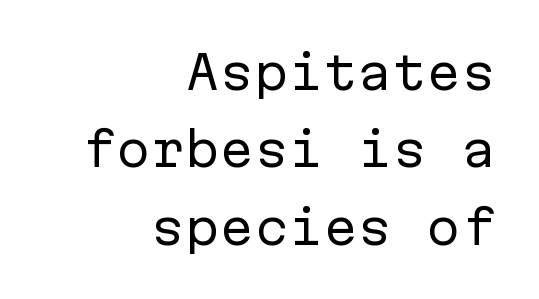
{"serif": "no", "italic": "no", "bold": "no", "weight": "regular", "width": "normal", "stroke_contrast": "low", "x_height": "medium", "monospaced": "yes", "underline": "no", "align": "right", "line_spacing": "normal", "line_spacing_ratio": 1.68, "letter_spacing": "normal", "letter_spacing_em": 0.0, "glyph_px": 46}
